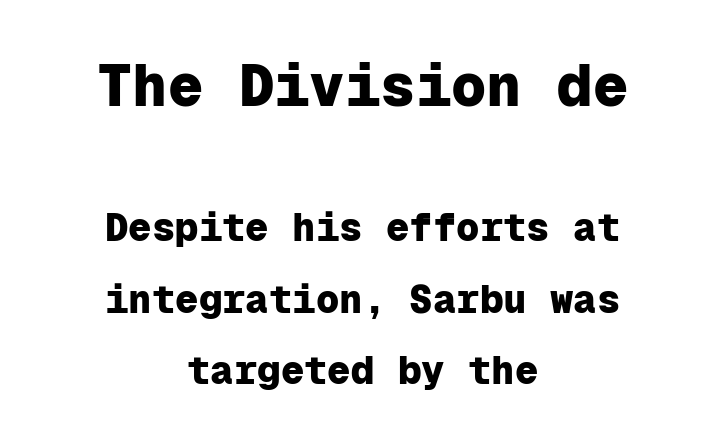
The image shows 59 px heavy sans-serif type, upright, monospaced; set centered, line spacing 1.83x, normal letter spacing, not underlined; the first (top) block is 1.51x larger; low stroke contrast and a medium x-height.
